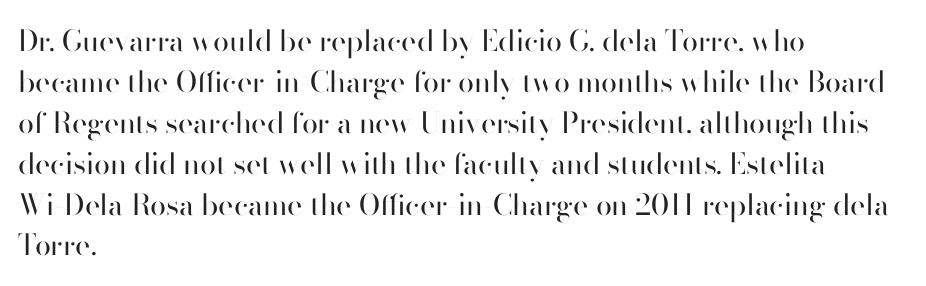
{"serif": "no", "italic": "no", "bold": "no", "weight": "regular", "width": "normal", "stroke_contrast": "high", "x_height": "small", "monospaced": "no", "underline": "no", "align": "left", "line_spacing": "normal", "line_spacing_ratio": 1.41, "letter_spacing": "normal", "letter_spacing_em": 0.0, "glyph_px": 29}
